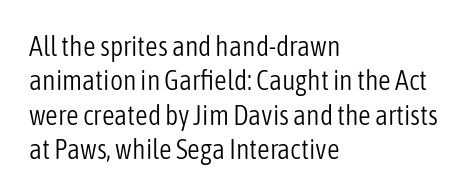
{"serif": "no", "italic": "no", "bold": "no", "weight": "light", "width": "condensed", "stroke_contrast": "low", "x_height": "medium", "monospaced": "no", "underline": "no", "align": "left", "line_spacing_ratio": 1.23, "letter_spacing": "normal", "letter_spacing_em": 0.0, "glyph_px": 28}
